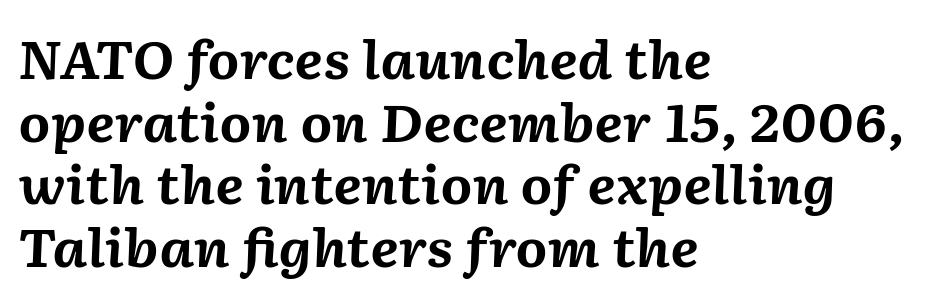
{"italic": "yes", "lean": "right", "slant_degrees": 2, "bold": "yes", "weight": "bold", "width": "normal", "stroke_contrast": "medium", "x_height": "medium", "monospaced": "no", "underline": "no", "align": "left", "line_spacing_ratio": 1.23, "letter_spacing": "normal", "letter_spacing_em": 0.0, "glyph_px": 51}
